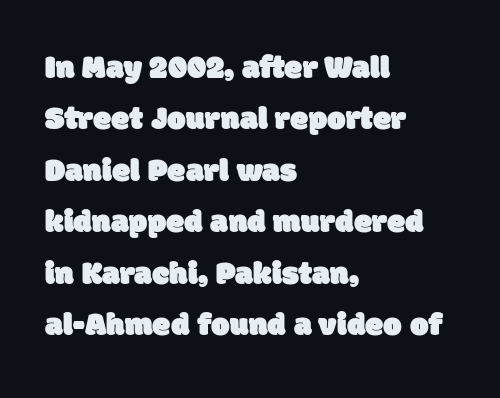
Q: Is the typeface a serif or a sans-serif typeface? A: Sans-serif.
Q: Is the text underlined? A: No.
Q: How is the paragraph aligned? A: Left-aligned.
Q: Is the spacing between letters normal or unusually wide? A: Normal.
Q: Is the spacing between lines tight, normal or loose? A: Normal.
Q: Width (condensed, normal, or wide)? A: Normal.
Q: Stroke contrast? A: Low.
Q: x-height? A: Large.
Q: Monospaced? A: No.
